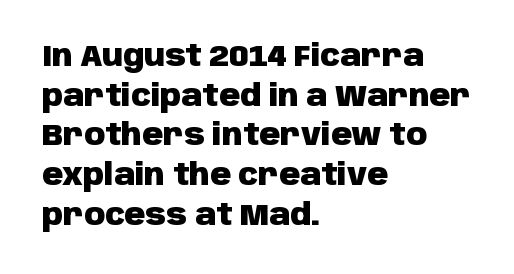
Each letter keeps its own natural width here, so spacing adapts to shape. Set as a true bold cut, around the 700 mark. The typesetter chose a ragged-right arrangement here. Unmarked baselines from the first word to the last.
